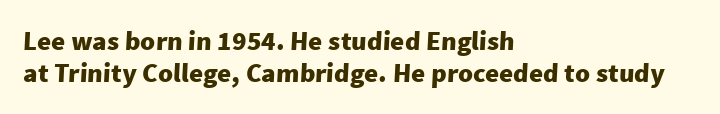
{"bold": "yes", "underline": "no", "align": "left", "line_spacing_ratio": 1.19, "letter_spacing": "normal", "letter_spacing_em": 0.0, "glyph_px": 27}
